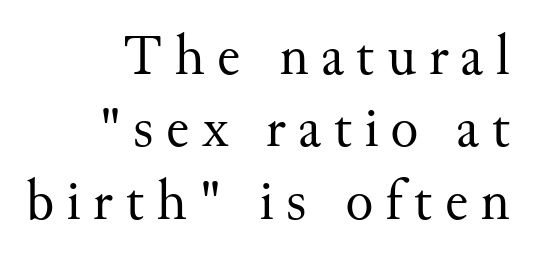
The image shows 58 px regular-weight serif type, upright; set right-aligned, normal line spacing (1.25x), unusually wide letter spacing (+0.21 em), not underlined; medium stroke contrast and a small x-height.
